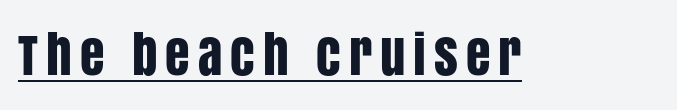
The image shows 50 px condensed sans-serif type, upright; set underlined; low stroke contrast and a large x-height.
